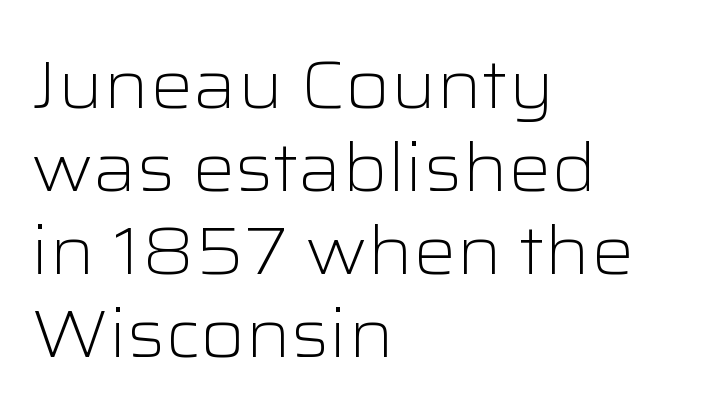
The image shows 67 px light, wide sans-serif type, upright; set left-aligned, line spacing 1.24x, normal letter spacing, not underlined; low stroke contrast and a medium x-height.
